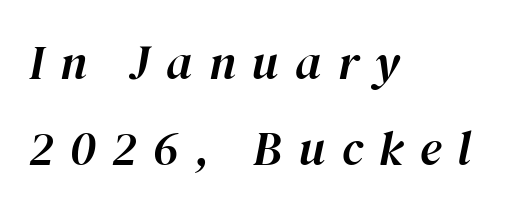
{"italic": "yes", "lean": "right", "slant_degrees": 12, "width": "normal", "stroke_contrast": "high", "x_height": "medium", "monospaced": "no", "underline": "no", "align": "left", "line_spacing_ratio": 1.79, "letter_spacing": "wide", "letter_spacing_em": 0.34, "glyph_px": 48}
